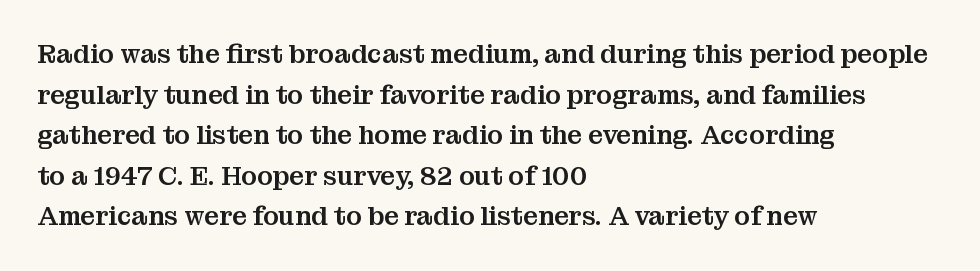
{"italic": "no", "underline": "no", "align": "left", "line_spacing": "normal", "line_spacing_ratio": 1.56, "letter_spacing": "normal", "letter_spacing_em": 0.0, "glyph_px": 26}
